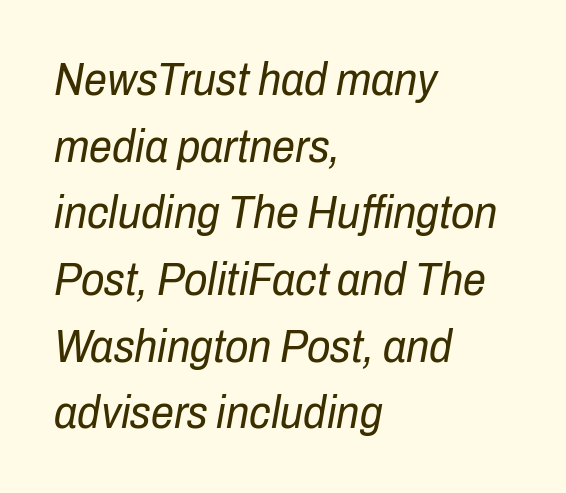
Q: Is the text bold? A: No.
Q: Is the text italic (slanted)? A: Yes, it leans right by about 10 degrees.
Q: Is the text underlined? A: No.
Q: How is the paragraph aligned? A: Left-aligned.
Q: Is the spacing between letters normal or unusually wide? A: Normal.
Q: Is the spacing between lines tight, normal or loose? A: Normal.
Q: Width (condensed, normal, or wide)? A: Condensed.
Q: Stroke contrast? A: Low.
Q: x-height? A: Medium.
Q: Monospaced? A: No.
